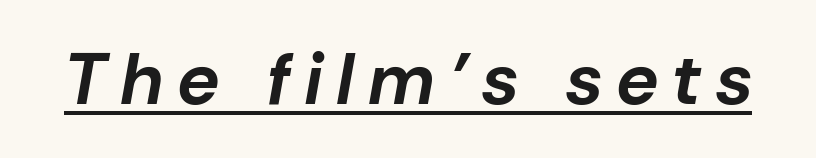
{"italic": "yes", "lean": "right", "slant_degrees": 10, "bold": "yes", "weight": "bold", "width": "normal", "stroke_contrast": "low", "x_height": "medium", "monospaced": "no", "underline": "yes", "letter_spacing": "wide", "letter_spacing_em": 0.21, "glyph_px": 73}
